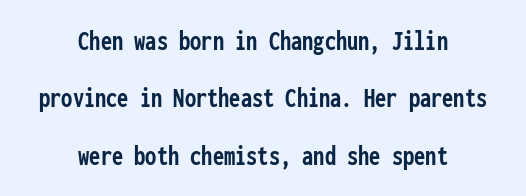
The zone under the glyphs is completely vacant. I'd call this a sans setting — the letters go barefoot. Default kerning and tracking; the words read as compact shapes. Vertically, the passage feels expansive, rows floating well apart. The face used here is monospaced, like something from a code editor. This rendering uses center alignment, leaving both contours irregular but symmetric.
